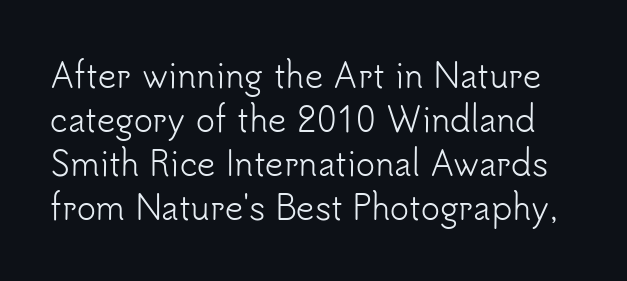
Q: Is the text bold? A: No.
Q: Is the text italic (slanted)? A: No, it is upright.
Q: Is the typeface a serif or a sans-serif typeface? A: Sans-serif.
Q: Is the text underlined? A: No.
Q: Is the spacing between letters normal or unusually wide? A: Normal.
Q: Is the spacing between lines tight, normal or loose? A: Normal.
Q: Width (condensed, normal, or wide)? A: Normal.
Q: Stroke contrast? A: Low.
Q: x-height? A: Small.
Q: Monospaced? A: No.
